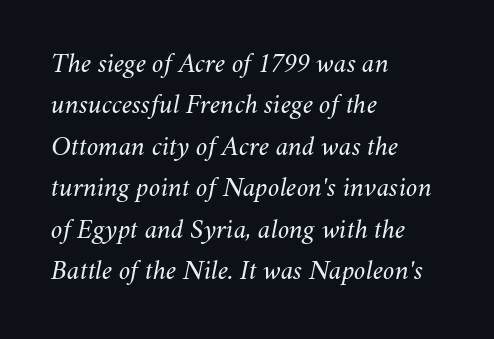
Q: Is the text bold? A: No.
Q: Is the text italic (slanted)? A: Yes, it leans right by about 11 degrees.
Q: Is the text underlined? A: No.
Q: How is the paragraph aligned? A: Left-aligned.
Q: Is the spacing between letters normal or unusually wide? A: Normal.
Q: Is the spacing between lines tight, normal or loose? A: Normal.
Q: Width (condensed, normal, or wide)? A: Normal.
Q: Stroke contrast? A: Medium.
Q: x-height? A: Small.
Q: Monospaced? A: No.
